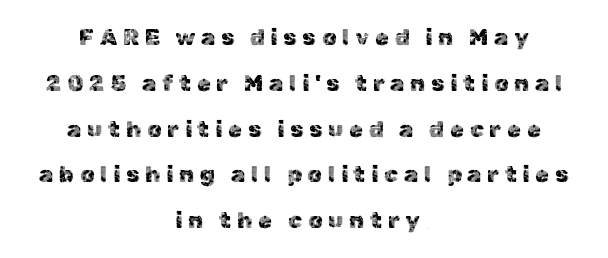
Characters follow at a spacing far wider than the type designer built in. Line starts and ends both wander, symmetrically. Students, observe: this is what heavily led, spacious text looks like. Rendered with straight, roman letterforms. The passage shown is not underscored anywhere.
